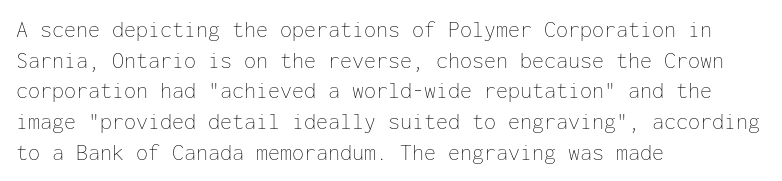
Q: Is the text bold? A: No.
Q: Is the text italic (slanted)? A: No, it is upright.
Q: Is the text underlined? A: No.
Q: How is the paragraph aligned? A: Left-aligned.
Q: Is the spacing between letters normal or unusually wide? A: Normal.
Q: Is the spacing between lines tight, normal or loose? A: Normal.
